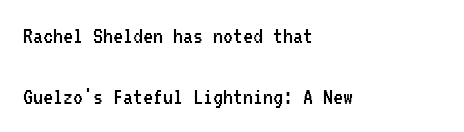
{"italic": "no", "bold": "no", "underline": "no", "align": "left", "line_spacing": "loose", "line_spacing_ratio": 2.44, "letter_spacing": "normal", "letter_spacing_em": 0.0, "glyph_px": 25}
